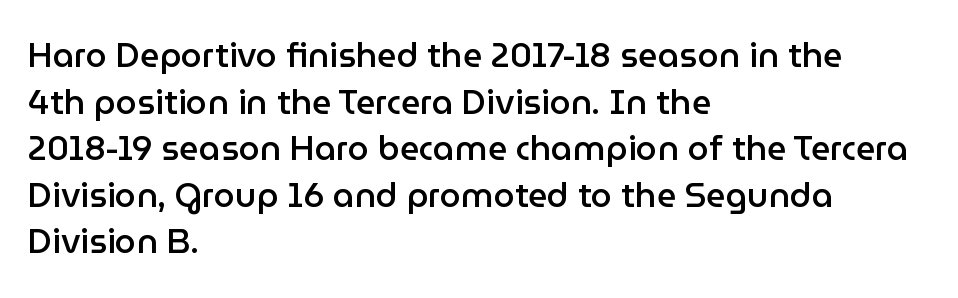
Is the letter spacing exaggerated? No — it looks like the ordinary default. Unmarked baselines from the first word to the last. Is there much room between lines? A standard amount, neither cramped nor airy. The rendering anchors every line to the left-hand side. This is the regular roman posture of the typeface. Grotesque or geometric, the face here clearly has no serifs.
